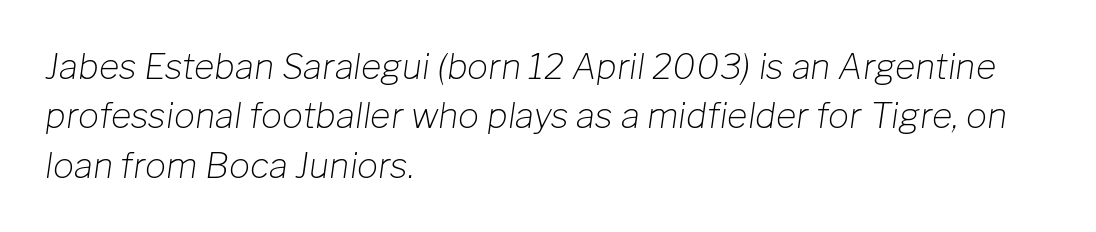
{"italic": "yes", "lean": "right", "slant_degrees": 8, "bold": "no", "weight": "light", "width": "normal", "stroke_contrast": "low", "x_height": "medium", "monospaced": "no", "underline": "no", "align": "left", "line_spacing": "normal", "line_spacing_ratio": 1.41, "letter_spacing": "normal", "letter_spacing_em": 0.0, "glyph_px": 35}
